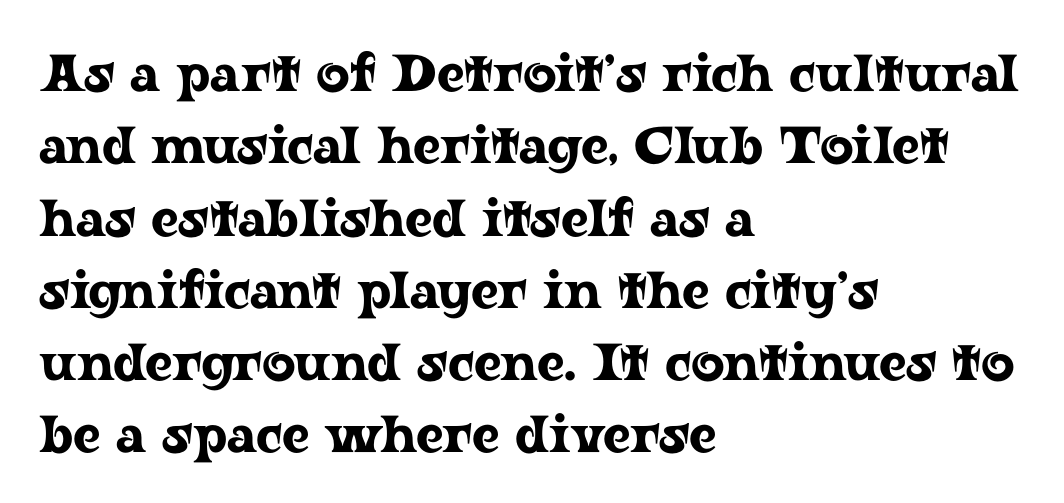
Varying glyph widths throughout — classic text-font behaviour. The paragraph has a hard left edge and a soft right edge. The leading is moderate, giving the passage an even texture. Every character sits straight up, as roman type does. Caption: standard tracking, unaltered.
